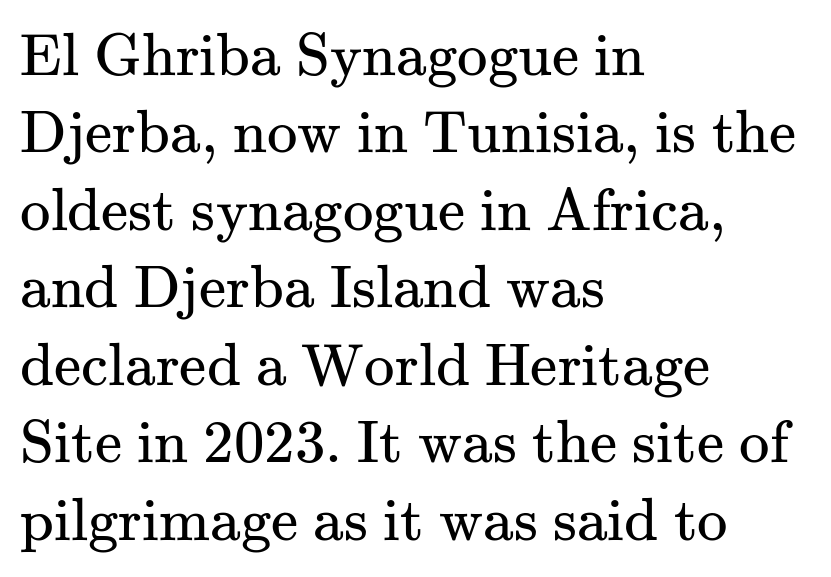
{"serif": "yes", "italic": "no", "bold": "no", "weight": "regular", "width": "normal", "stroke_contrast": "medium", "x_height": "small", "monospaced": "no", "underline": "no", "align": "left", "line_spacing": "normal", "line_spacing_ratio": 1.27, "letter_spacing": "normal", "letter_spacing_em": 0.0, "glyph_px": 61}
